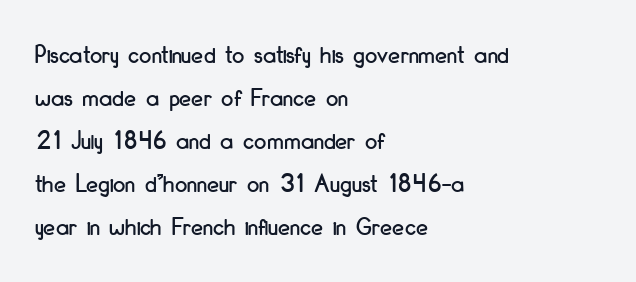
The image shows 27 px text type, upright; set left-aligned, normal line spacing (1.59x), normal letter spacing, not underlined.
